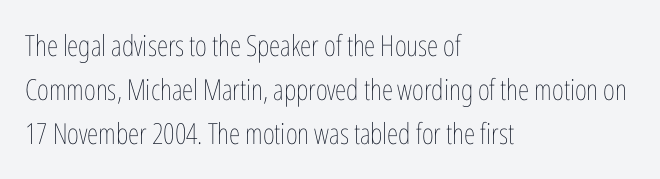
{"italic": "no", "bold": "no", "weight": "thin", "width": "condensed", "stroke_contrast": "low", "x_height": "medium", "monospaced": "no", "underline": "no", "align": "left", "line_spacing": "normal", "line_spacing_ratio": 1.52, "letter_spacing": "normal", "letter_spacing_em": 0.0, "glyph_px": 29}
